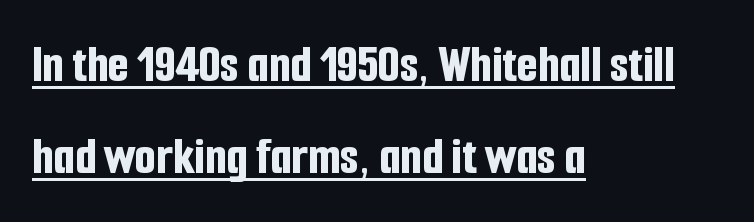
{"serif": "no", "italic": "no", "bold": "yes", "weight": "bold", "width": "condensed", "stroke_contrast": "low", "x_height": "medium", "monospaced": "no", "underline": "yes", "align": "left", "line_spacing": "normal", "line_spacing_ratio": 1.7, "letter_spacing": "normal", "letter_spacing_em": 0.0, "glyph_px": 54}
